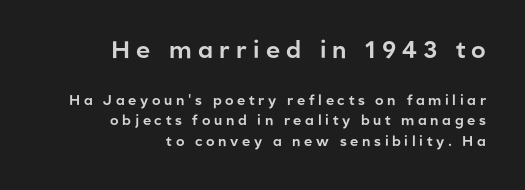
The image shows 24 px text type, upright; set right-aligned, normal line spacing (1.48x), unusually wide letter spacing (+0.26 em), not underlined; the first (top) block is 1.71x larger.
